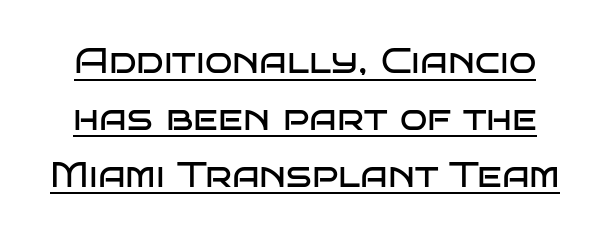
The image shows 36 px regular-weight, wide sans-serif type, upright; set normal line spacing (1.58x), normal letter spacing, underlined; low stroke contrast and a large x-height.
